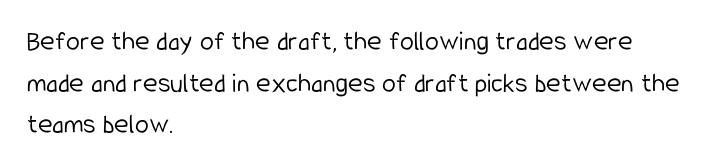
Q: Is the text bold? A: No.
Q: Is the text italic (slanted)? A: No, it is upright.
Q: Is the typeface a serif or a sans-serif typeface? A: Sans-serif.
Q: Is the text underlined? A: No.
Q: How is the paragraph aligned? A: Left-aligned.
Q: Is the spacing between letters normal or unusually wide? A: Normal.
Q: Is the spacing between lines tight, normal or loose? A: Normal.
Q: Width (condensed, normal, or wide)? A: Condensed.
Q: Stroke contrast? A: Low.
Q: x-height? A: Medium.
Q: Monospaced? A: No.
